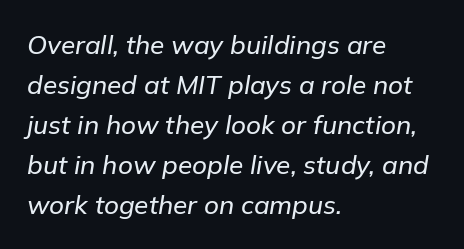
Is the block centered? No — it sits flush against the left margin. Lines of text with bare space underneath. A typesetter would call this zero additional tracking. Is the type slanted? Yes — the strokes lean at a clear angle. Notice how descenders clear the ascenders below comfortably — that's standard leading.
